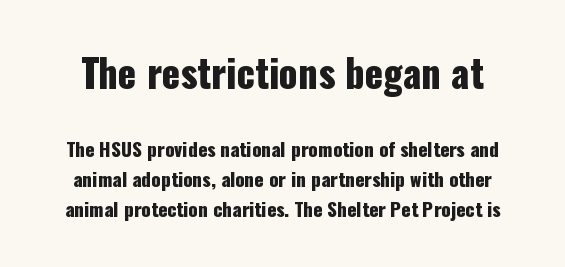
The line texture is even and compact thanks to regular tracking. Rows of type keep a routine distance in the vertical direction. Italic? Not at all — the glyphs are vertical. Has an underline been added? It has not.
